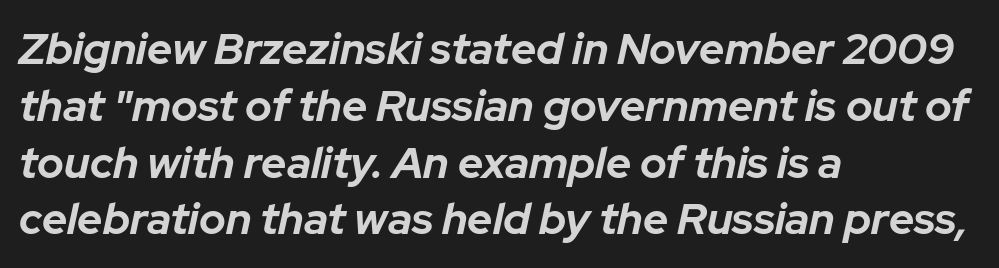
{"italic": "yes", "lean": "right", "slant_degrees": 12, "bold": "yes", "weight": "bold", "width": "normal", "stroke_contrast": "low", "x_height": "medium", "monospaced": "no", "underline": "no", "align": "left", "line_spacing": "normal", "line_spacing_ratio": 1.29, "letter_spacing": "normal", "letter_spacing_em": 0.0, "glyph_px": 44}
